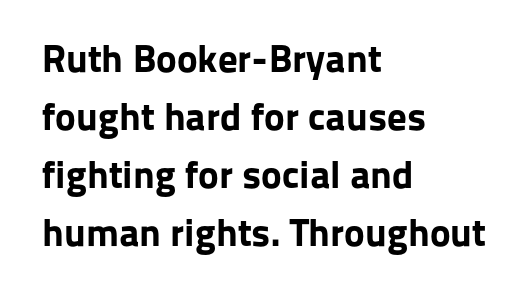
{"serif": "no", "italic": "no", "bold": "yes", "weight": "bold", "width": "normal", "stroke_contrast": "low", "x_height": "medium", "monospaced": "no", "underline": "no", "align": "left", "line_spacing": "normal", "line_spacing_ratio": 1.49, "letter_spacing": "normal", "letter_spacing_em": 0.0, "glyph_px": 39}
